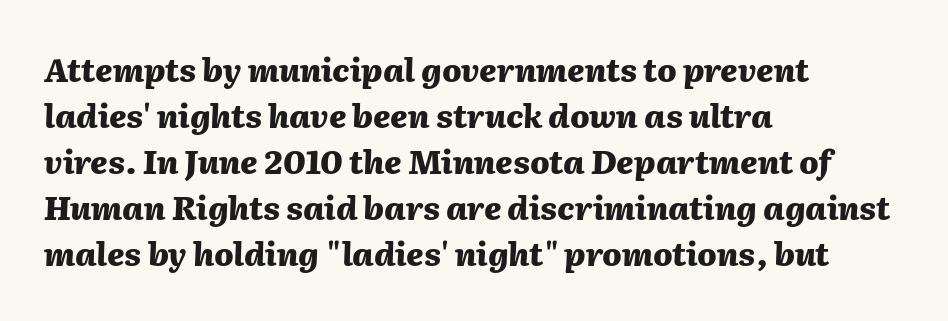
The image shows 32 px heavy type, italic (leaning right); set left-aligned, normal line spacing (1.44x), normal letter spacing, not underlined; medium stroke contrast and a medium x-height.
